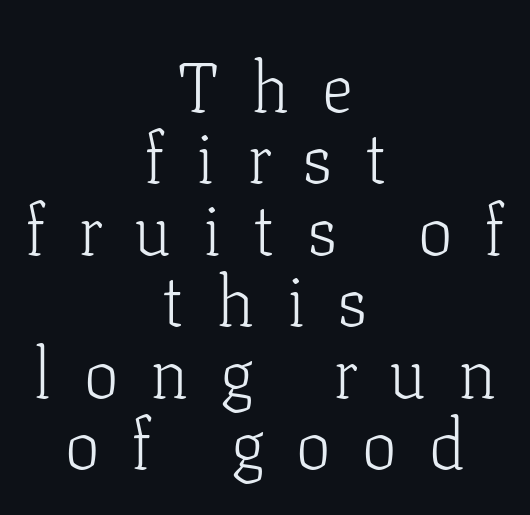
Old-style or modern, the face here clearly has serifs. Characters remain perfectly vertical along every line. The space directly below the letters is spotless. The typesetter chose a symmetrical, centered arrangement here.
